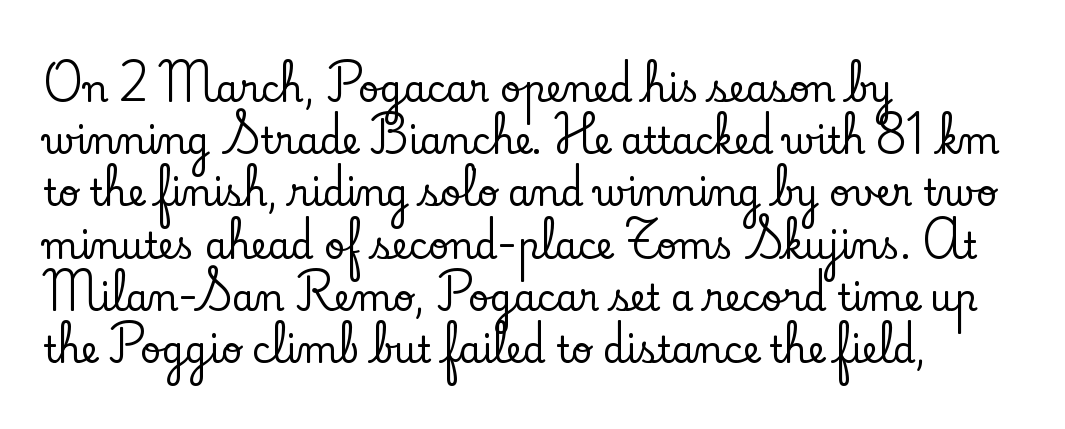
The image shows 36 px serif type, upright; set left-aligned, normal line spacing (1.45x), normal letter spacing, not underlined; low stroke contrast and a small x-height.
